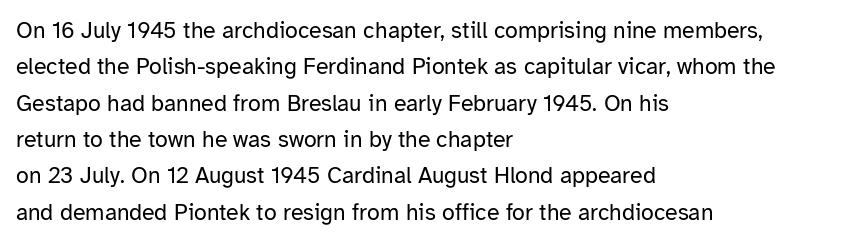
Compared with typical paragraphs, the rows here are spaced about the same. The letterforms sit at book weight or below. Ascenders rise straight up at ninety degrees. The lines are quadded left. Check the space under the baseline: it is left empty. Tracking value appears to be zero — textbook default spacing.
